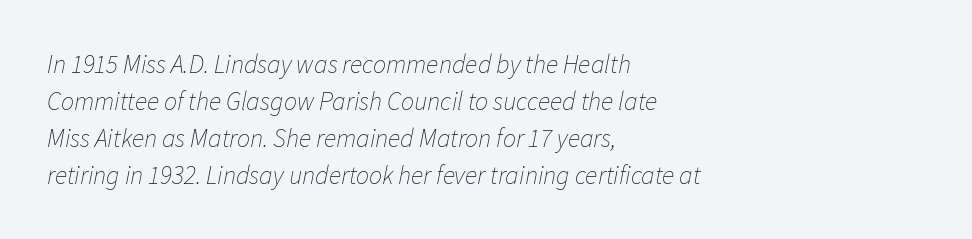
The axis of the letterforms is tilted away from vertical. Rows of type keep a routine distance in the vertical direction. Every row of glyphs begins at an identical x-position on the left. Counters stay open thanks to moderate or lighter strokes. The strip under each line holds only bare page.
